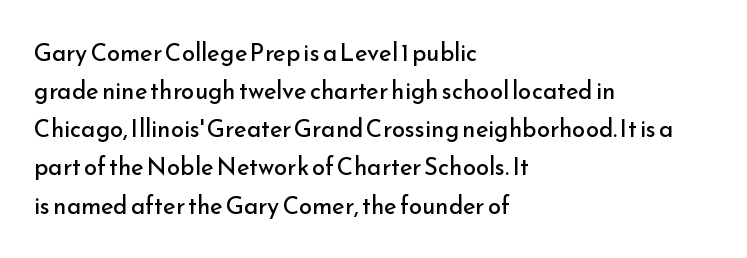
The image shows 24 px text type, upright; set left-aligned, normal line spacing (1.59x), normal letter spacing, not underlined.
